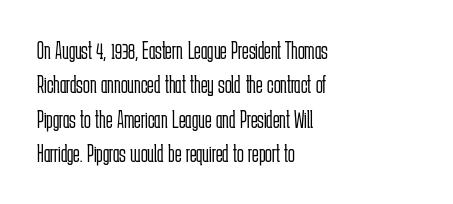
The image shows 25 px text type, upright; set left-aligned, normal line spacing (1.38x), normal letter spacing, not underlined.
